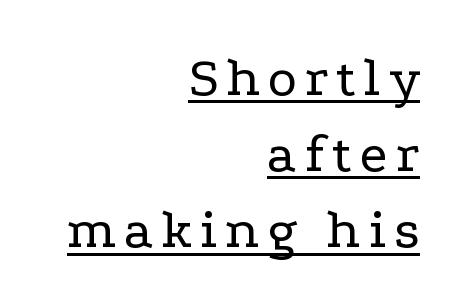
Q: Is the text bold? A: No.
Q: Is the text italic (slanted)? A: No, it is upright.
Q: Is the typeface a serif or a sans-serif typeface? A: Serif.
Q: Is the text underlined? A: Yes.
Q: How is the paragraph aligned? A: Right-aligned.
Q: Is the spacing between lines tight, normal or loose? A: Normal.
Q: Width (condensed, normal, or wide)? A: Wide.
Q: Stroke contrast? A: Low.
Q: x-height? A: Medium.
Q: Monospaced? A: No.
